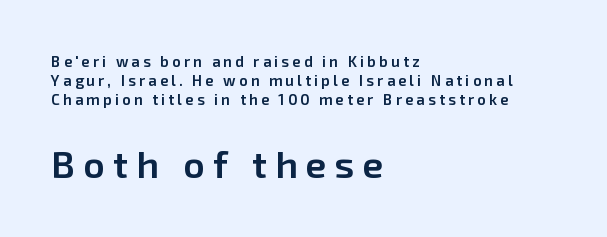
{"serif": "no", "italic": "no", "bold": "semi", "weight": "semibold", "width": "normal", "stroke_contrast": "low", "x_height": "medium", "monospaced": "no", "underline": "no", "align": "left", "line_spacing": "normal", "line_spacing_ratio": 1.27, "letter_spacing": "wide", "letter_spacing_em": 0.21, "larger_block": "second", "size_ratio": 2.53, "glyph_px": 38}
